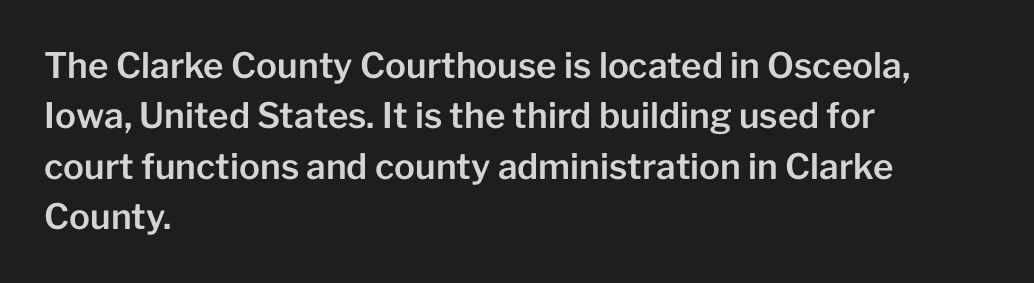
The image shows 35 px sans-serif type, upright; set left-aligned, normal line spacing (1.44x), normal letter spacing, not underlined; low stroke contrast and a medium x-height.
